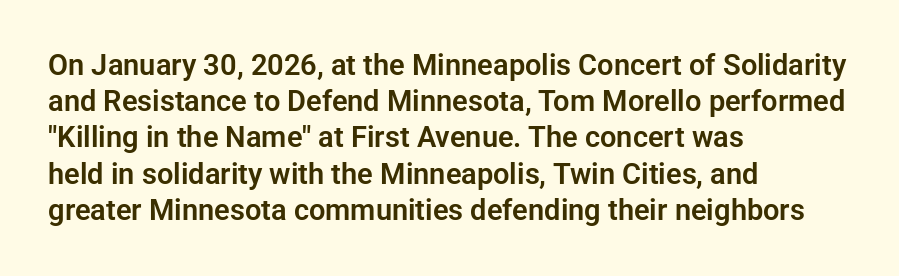
{"serif": "no", "italic": "no", "width": "normal", "stroke_contrast": "low", "x_height": "medium", "monospaced": "no", "underline": "no", "align": "left", "line_spacing": "normal", "line_spacing_ratio": 1.25, "letter_spacing": "normal", "letter_spacing_em": 0.0, "glyph_px": 29}
